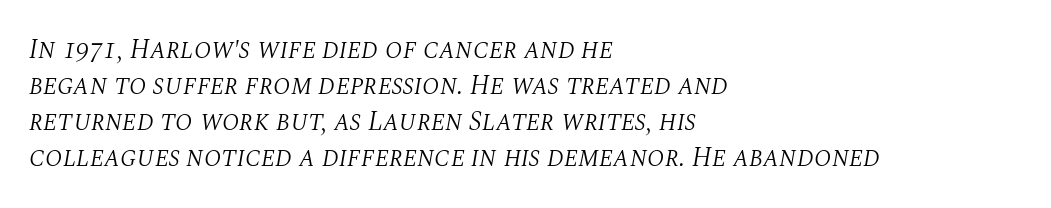
Q: Is the text bold? A: No.
Q: Is the text italic (slanted)? A: Yes, it leans right by about 10 degrees.
Q: Is the text underlined? A: No.
Q: How is the paragraph aligned? A: Left-aligned.
Q: Is the spacing between letters normal or unusually wide? A: Normal.
Q: Is the spacing between lines tight, normal or loose? A: Normal.
